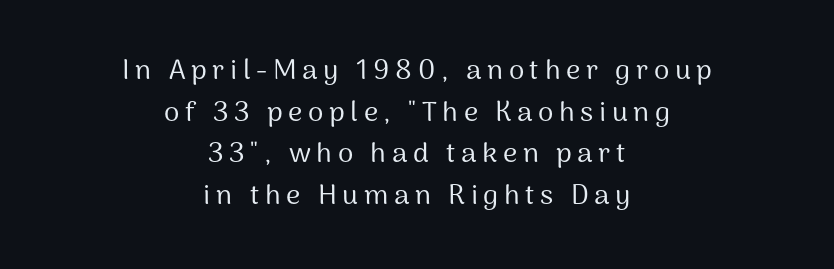
The image shows 28 px regular-weight sans-serif type, upright; set centered, normal line spacing (1.49x), unusually wide letter spacing (+0.2 em), not underlined; medium stroke contrast and a medium x-height.
